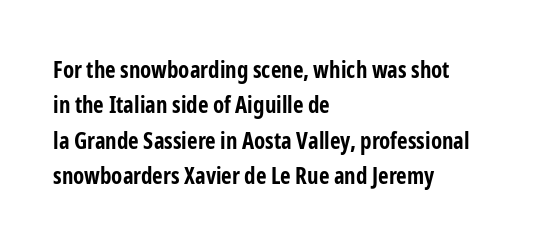
Q: Is the text bold? A: Yes.
Q: Is the text italic (slanted)? A: No, it is upright.
Q: Is the text underlined? A: No.
Q: How is the paragraph aligned? A: Left-aligned.
Q: Is the spacing between letters normal or unusually wide? A: Normal.
Q: Is the spacing between lines tight, normal or loose? A: Normal.
